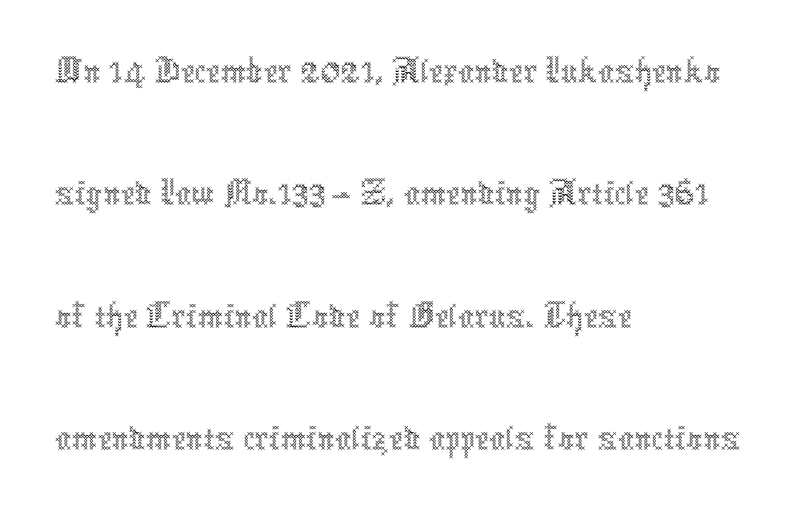
Q: Is the text bold? A: No.
Q: Is the text italic (slanted)? A: No, it is upright.
Q: Is the text underlined? A: No.
Q: How is the paragraph aligned? A: Left-aligned.
Q: Is the spacing between letters normal or unusually wide? A: Normal.
Q: Is the spacing between lines tight, normal or loose? A: Normal.
Q: Width (condensed, normal, or wide)? A: Condensed.
Q: x-height? A: Medium.
Q: Monospaced? A: No.
